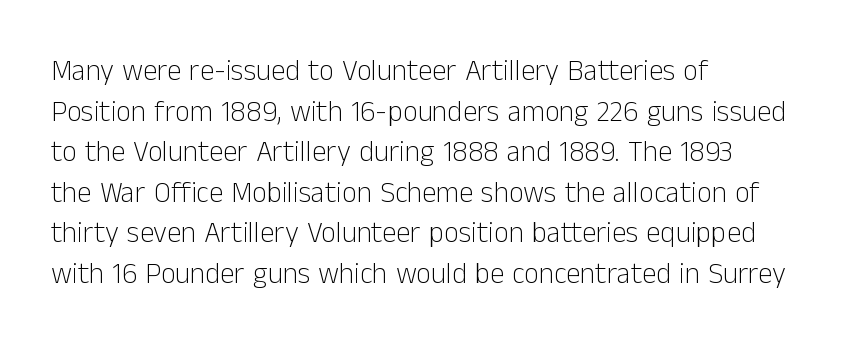
{"serif": "no", "italic": "no", "bold": "no", "weight": "light", "width": "normal", "stroke_contrast": "low", "x_height": "medium", "monospaced": "no", "underline": "no", "align": "left", "line_spacing": "normal", "line_spacing_ratio": 1.4, "letter_spacing": "normal", "letter_spacing_em": 0.0, "glyph_px": 29}
